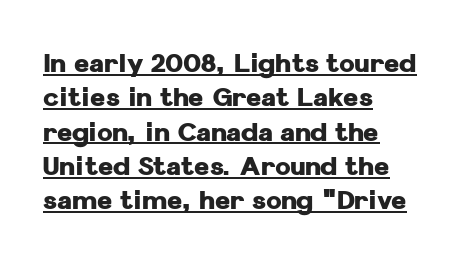
{"italic": "no", "bold": "yes", "underline": "yes", "align": "left", "line_spacing": "normal", "line_spacing_ratio": 1.32, "letter_spacing": "normal", "letter_spacing_em": 0.0, "glyph_px": 26}
